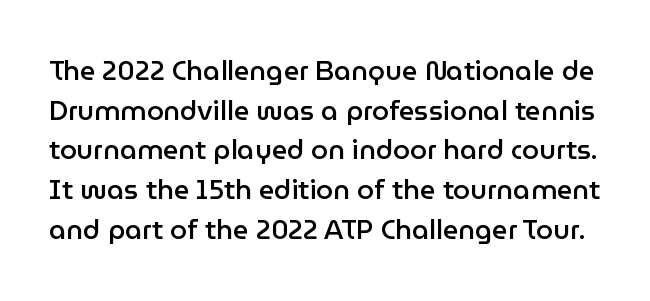
{"italic": "no", "bold": "semi", "underline": "no", "line_spacing": "normal", "line_spacing_ratio": 1.47, "letter_spacing": "normal", "letter_spacing_em": 0.0, "glyph_px": 27}
